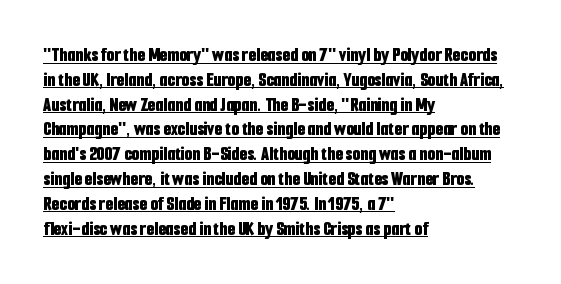
There is no visible air inserted between adjacent glyphs. Upright lettering throughout. Compared with a centered layout, this one pins lines to the left instead. Stroke thickness is high; the sample reads as a true bold. The rendering uses the underline text-decoration.
